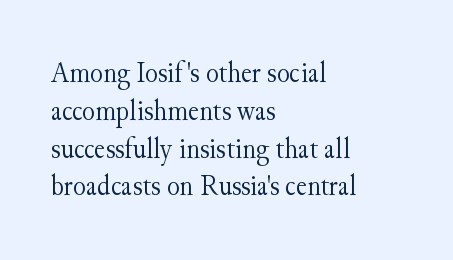
{"serif": "yes", "italic": "no", "bold": "no", "weight": "light", "width": "normal", "stroke_contrast": "medium", "x_height": "small", "monospaced": "no", "underline": "no", "align": "left", "line_spacing": "normal", "line_spacing_ratio": 1.26, "letter_spacing": "normal", "letter_spacing_em": 0.0, "glyph_px": 30}
